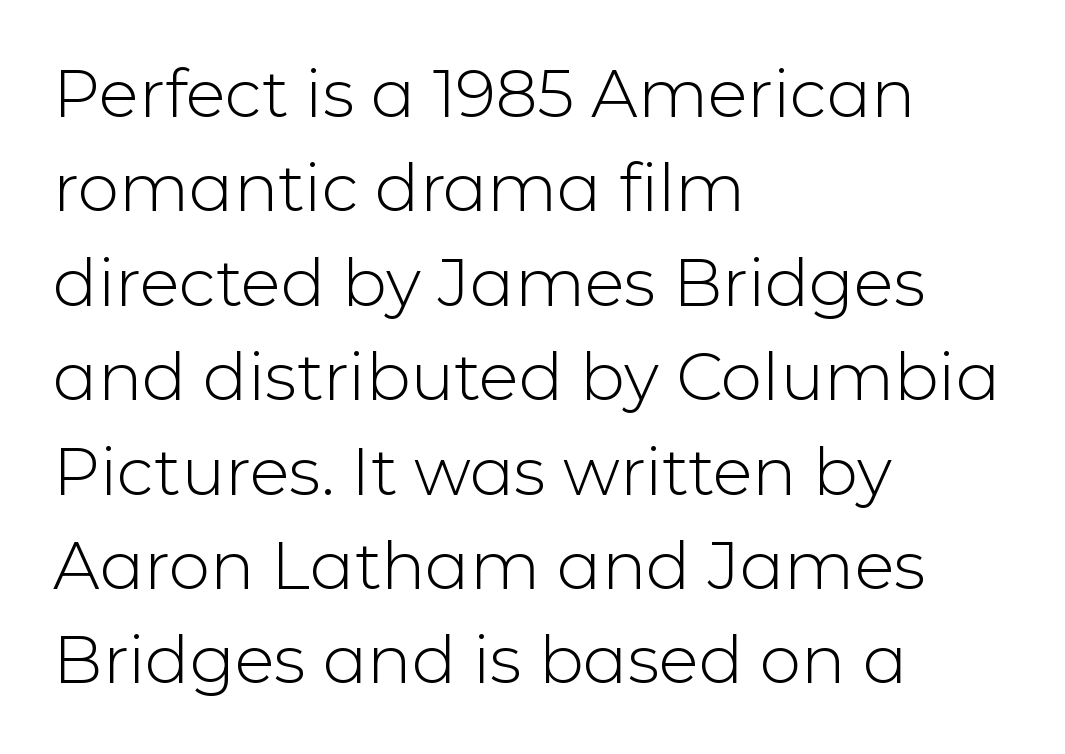
Posture: straight, roman, zero tilt. One glance says typical: line gaps are just what's usual. Classification — sans serif. Glance below the letters and you will spot only blank space.
